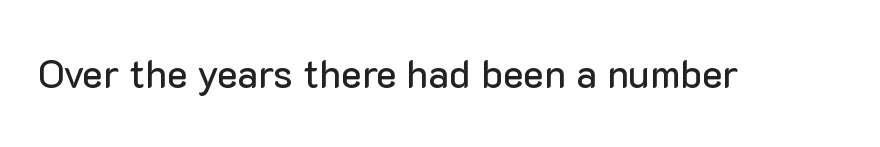
The image shows 39 px sans-serif type, upright; set normal letter spacing, not underlined; low stroke contrast and a medium x-height.
